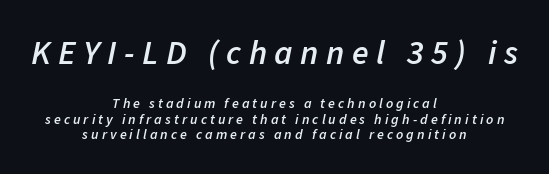
The sample has been set in demibold, a notch under bold. Which margin do the lines hug? Neither — every line sits in the middle. What stands out about the letter spacing? Its width — letters are far apart. Whoever set this made the first block the dominant, larger element. The specimen omits any rule beneath the text block's lines.
